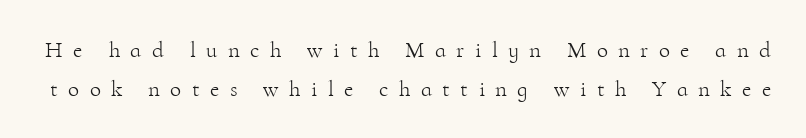
The image shows 23 px text type, upright; set normal line spacing (1.68x), unusually wide letter spacing (+0.45 em), not underlined.
